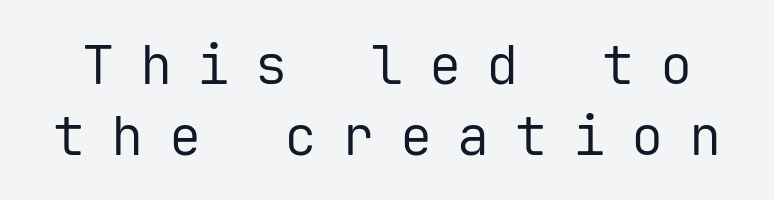
Substantial extra tracking has been applied to these lines. Just letters on the line, the space beneath them empty. Looks like terminal output: every glyph gets an equal slot. A roman cut, with each character standing at attention.
